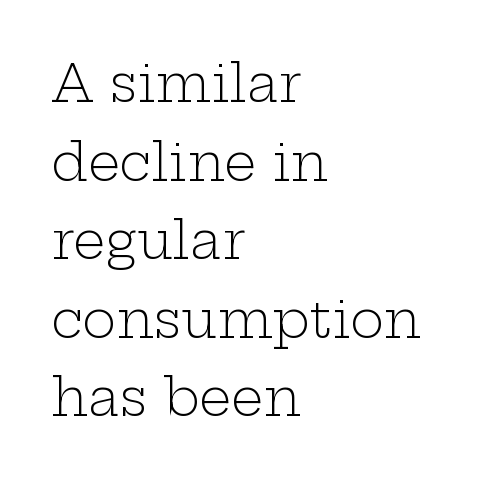
Characters follow at the spacing the type designer built in. If you drew a ruler down the left edge, every line would touch it. The passage shown is typeset with a serif family. Compared with typical paragraphs, the rows here are spaced about the same. The zone under the glyphs is completely vacant.
